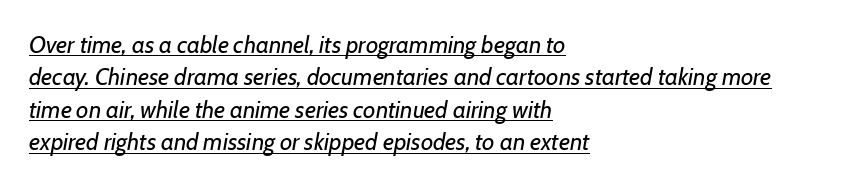
{"italic": "yes", "lean": "right", "slant_degrees": 7, "bold": "no", "underline": "yes", "align": "left", "line_spacing": "normal", "line_spacing_ratio": 1.35, "letter_spacing": "normal", "letter_spacing_em": 0.0, "glyph_px": 24}
